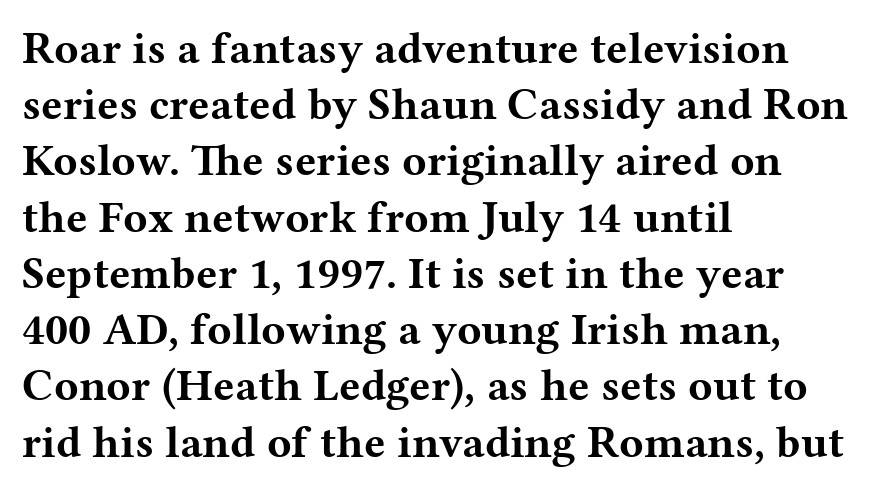
Every stem runs plumb, perpendicular to the baseline. The sample has been set heavy, in full bold. Is the block centered? No — it sits flush against the left margin. Glyph-to-glyph distance matches everyday printed text. The glyphs are unaccompanied by any horizontal stroke below them. How would I describe the line gaps? Plain and ordinary.
